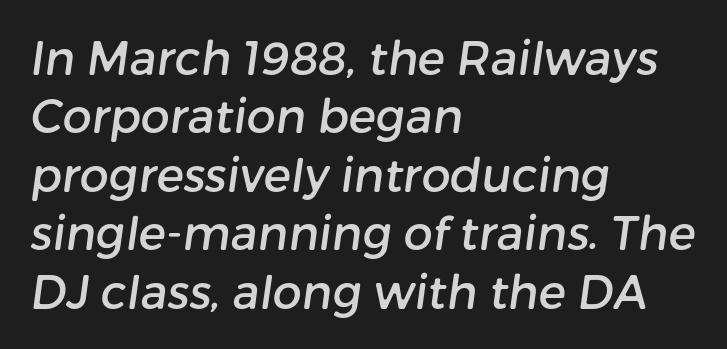
The leading is moderate, giving the passage an even texture. Clear beneath every line of the passage. The text block is weighted toward the left margin, trailing off unevenly rightward. The glyphs in this specimen are sans serif. No extra tracking has been applied to these lines.
